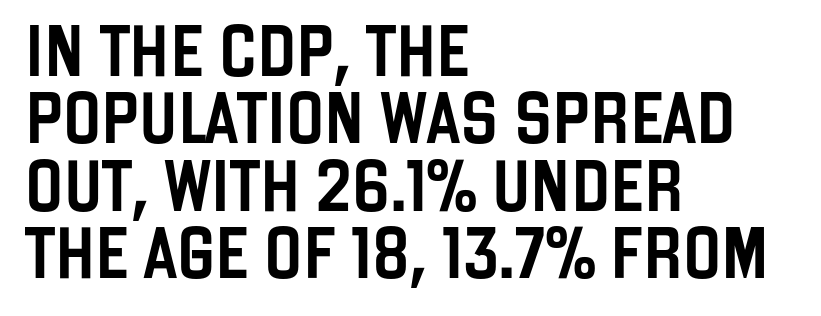
Q: Is the text italic (slanted)? A: No, it is upright.
Q: Is the typeface a serif or a sans-serif typeface? A: Sans-serif.
Q: Is the text underlined? A: No.
Q: How is the paragraph aligned? A: Left-aligned.
Q: Is the spacing between letters normal or unusually wide? A: Normal.
Q: Is the spacing between lines tight, normal or loose? A: Normal.
Q: Width (condensed, normal, or wide)? A: Condensed.
Q: Stroke contrast? A: Low.
Q: x-height? A: Large.
Q: Monospaced? A: No.
